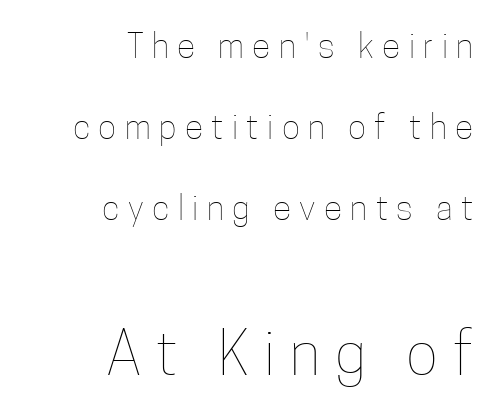
{"italic": "no", "bold": "no", "weight": "thin", "width": "condensed", "stroke_contrast": "low", "x_height": "medium", "monospaced": "no", "underline": "no", "align": "right", "line_spacing": "loose", "line_spacing_ratio": 2.38, "letter_spacing": "wide", "letter_spacing_em": 0.25, "larger_block": "second", "size_ratio": 1.76, "glyph_px": 60}
